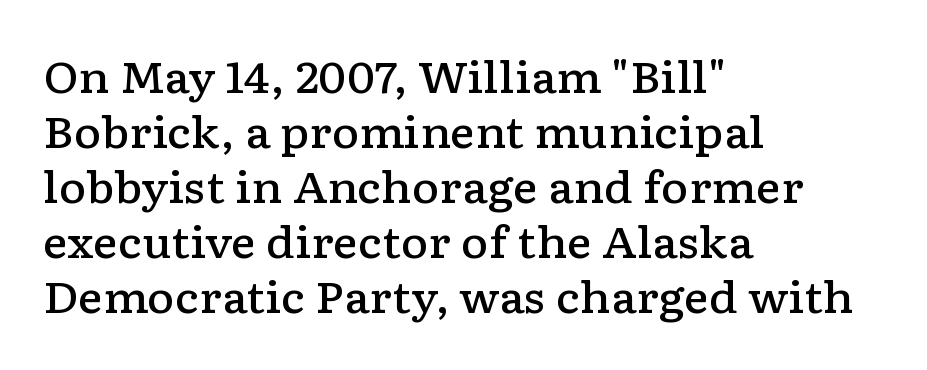
Spacing verdict: proportional, widths tailored to each character. Notice how the passage keeps a crisp vertical edge on the left only. These lines carry some extra weight — a demibold, not a full bold. Bare-footed words on every line. Ordinary non-slanted type is in use. These lines are composed in type with serifs.
